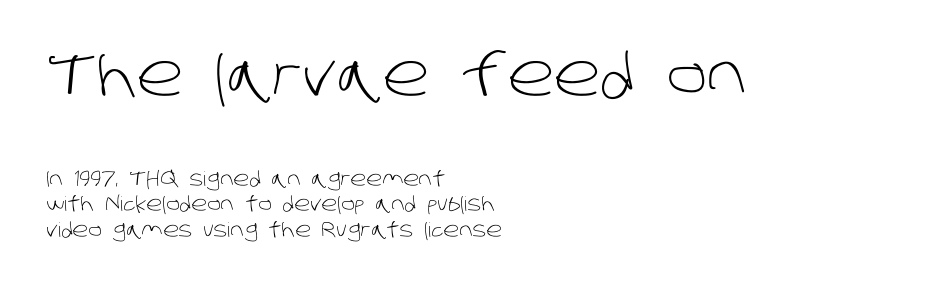
The face used here appears at its bigger size in the upper chunk. This sample is left-justified, so line endings fall wherever the words run out. Looks like regular typesetting: each glyph gets only the width it needs. Vertically, the passage feels balanced, rows spaced as you'd expect.
